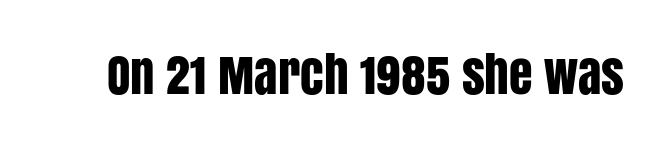
{"serif": "no", "italic": "no", "width": "condensed", "stroke_contrast": "low", "x_height": "large", "monospaced": "no", "underline": "no", "letter_spacing": "normal", "letter_spacing_em": 0.0, "glyph_px": 48}
